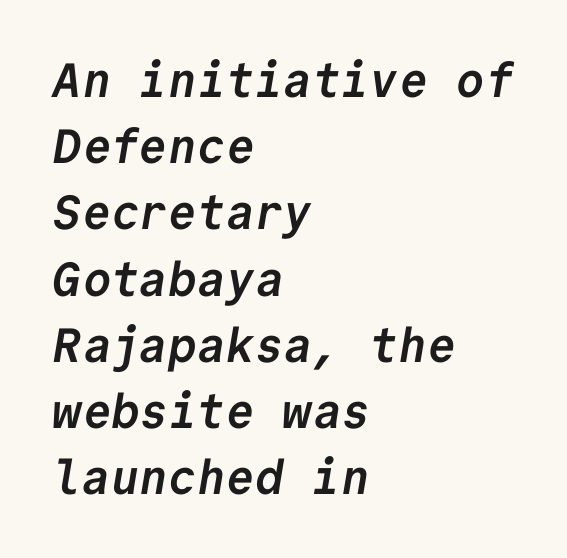
The image shows 48 px semibold sans-serif type, monospaced; set left-aligned, normal line spacing (1.38x), normal letter spacing, not underlined; low stroke contrast and a medium x-height.
